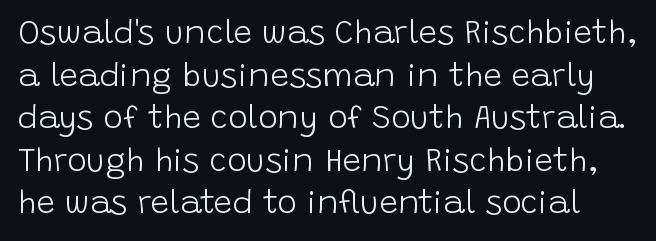
{"serif": "no", "italic": "no", "bold": "no", "weight": "light", "width": "normal", "stroke_contrast": "low", "x_height": "large", "monospaced": "no", "underline": "no", "line_spacing": "normal", "line_spacing_ratio": 1.29, "letter_spacing": "normal", "letter_spacing_em": 0.0, "glyph_px": 33}
